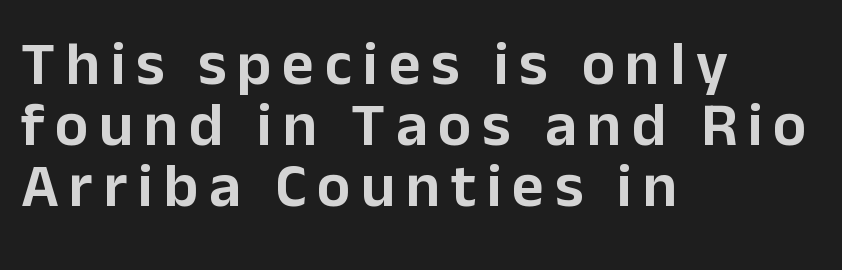
Q: Is the text italic (slanted)? A: No, it is upright.
Q: Is the typeface a serif or a sans-serif typeface? A: Sans-serif.
Q: Is the text underlined? A: No.
Q: How is the paragraph aligned? A: Left-aligned.
Q: Is the spacing between lines tight, normal or loose? A: Tight.
Q: Width (condensed, normal, or wide)? A: Normal.
Q: Stroke contrast? A: Low.
Q: x-height? A: Medium.
Q: Monospaced? A: No.
